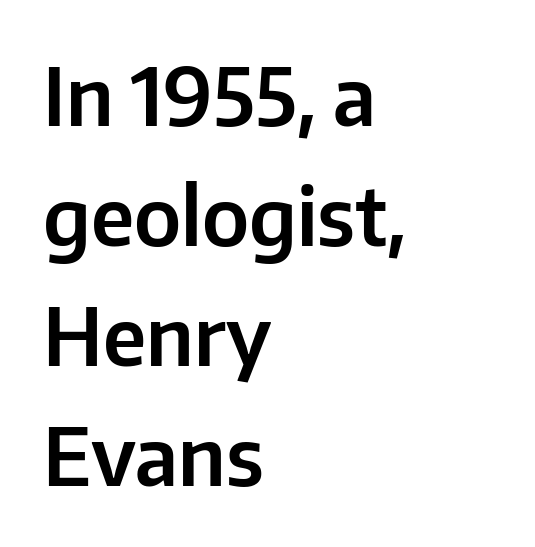
The image shows 80 px sans-serif type, upright; set left-aligned, normal line spacing (1.5x), normal letter spacing, not underlined; low stroke contrast and a medium x-height.
